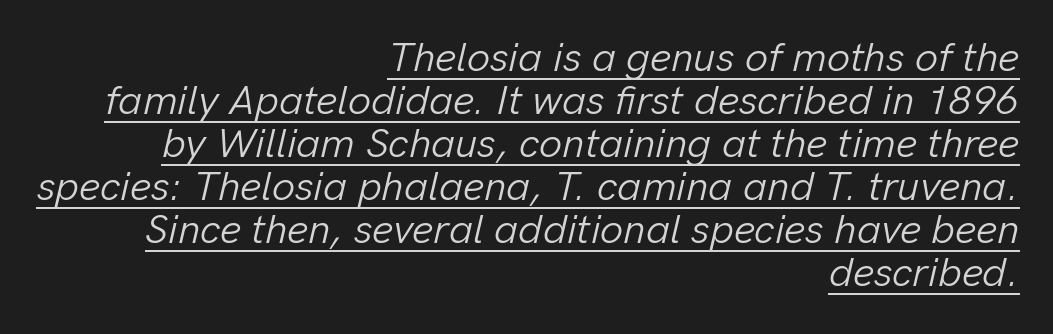
{"italic": "yes", "lean": "right", "slant_degrees": 13, "bold": "no", "weight": "light", "width": "normal", "stroke_contrast": "low", "x_height": "medium", "monospaced": "no", "underline": "yes", "align": "right", "line_spacing": "tight", "line_spacing_ratio": 1.05, "letter_spacing": "normal", "letter_spacing_em": 0.0, "glyph_px": 41}
